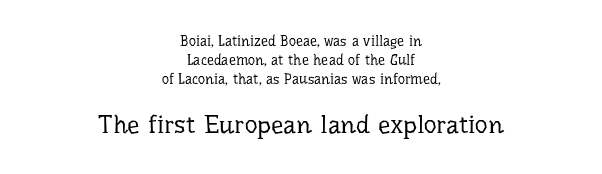
These lines stack symmetrically, like a column narrowing and widening about its center. The area under the type is left untouched. No extra tracking has been applied to these lines. The designer gave the closing block more size than the opening block. This sample uses an upright cut, with every glyph sitting square on the baseline. These lines sit exactly where default settings would place them.
